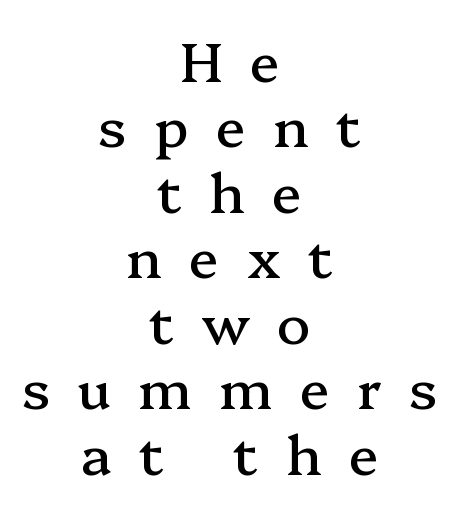
{"serif": "yes", "italic": "no", "width": "normal", "stroke_contrast": "medium", "x_height": "medium", "monospaced": "no", "underline": "no", "align": "center", "line_spacing_ratio": 1.19, "letter_spacing": "wide", "letter_spacing_em": 0.5, "glyph_px": 55}
